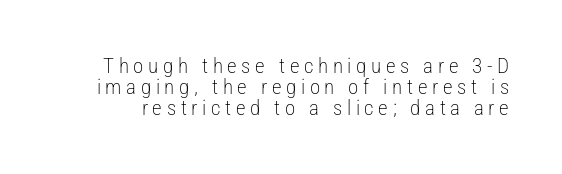
The image shows 21 px text type, upright; set tight line spacing (0.99x), unusually wide letter spacing (+0.22 em), not underlined.
